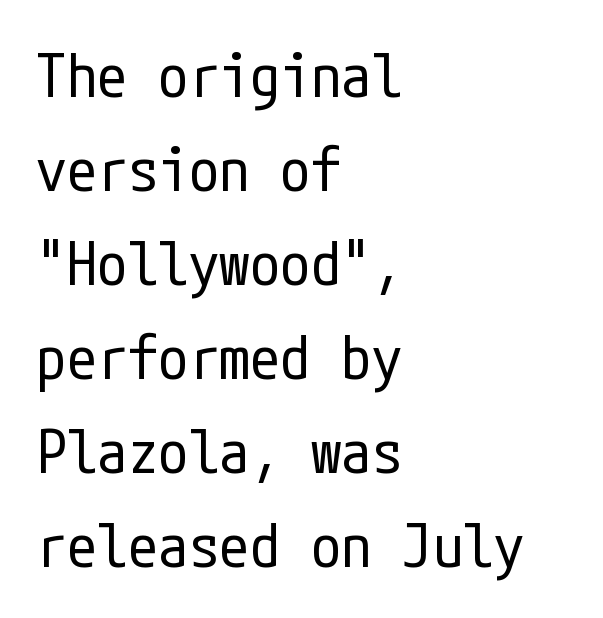
Q: Is the text bold? A: No.
Q: Is the text italic (slanted)? A: No, it is upright.
Q: Is the typeface a serif or a sans-serif typeface? A: Sans-serif.
Q: Is the text underlined? A: No.
Q: How is the paragraph aligned? A: Left-aligned.
Q: Is the spacing between letters normal or unusually wide? A: Normal.
Q: Is the spacing between lines tight, normal or loose? A: Normal.
Q: Width (condensed, normal, or wide)? A: Condensed.
Q: Stroke contrast? A: Low.
Q: x-height? A: Medium.
